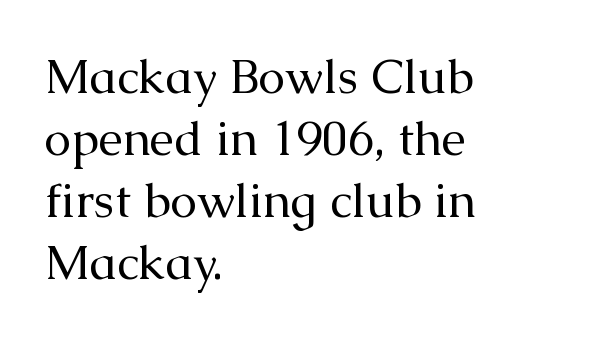
{"serif": "yes", "italic": "no", "bold": "no", "weight": "regular", "width": "normal", "stroke_contrast": "medium", "x_height": "medium", "monospaced": "no", "underline": "no", "align": "left", "line_spacing": "normal", "line_spacing_ratio": 1.29, "letter_spacing": "normal", "letter_spacing_em": 0.0, "glyph_px": 48}
